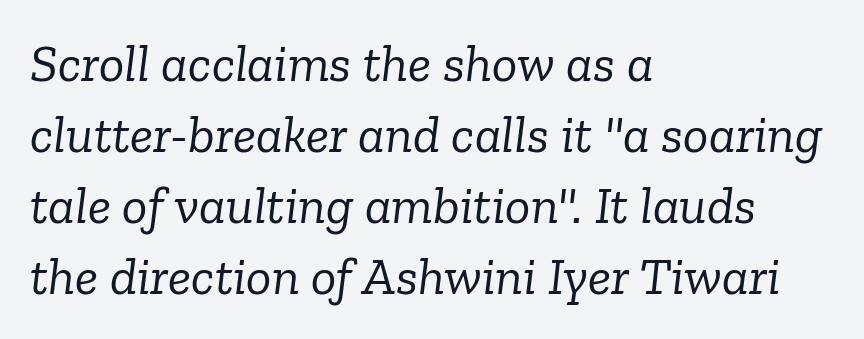
Here the designer chose a conventional face with non-uniform glyph widths. It's the slanting kind of type. Underline: absent. Type style note: has serifs.
